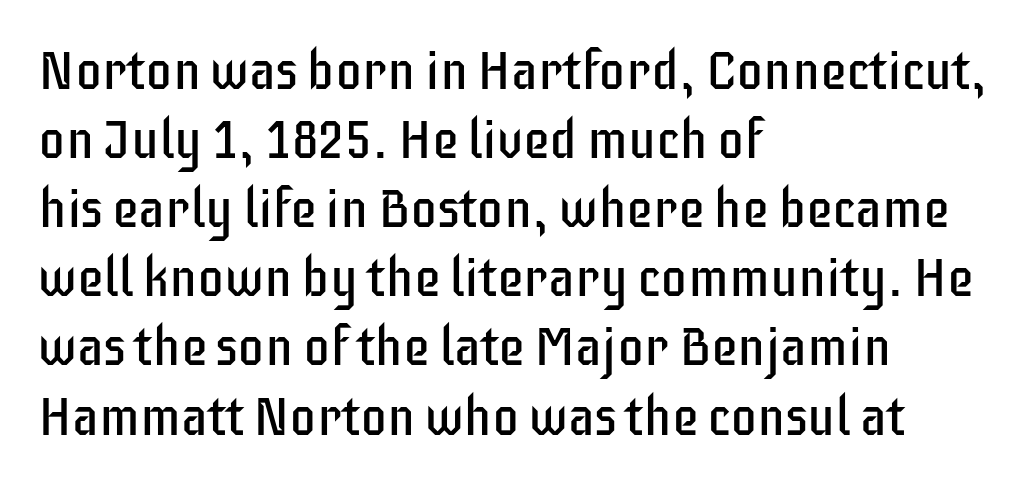
The image shows 54 px regular-weight, condensed sans-serif type, upright; set left-aligned, normal line spacing (1.28x), normal letter spacing, not underlined; low stroke contrast and a large x-height.
